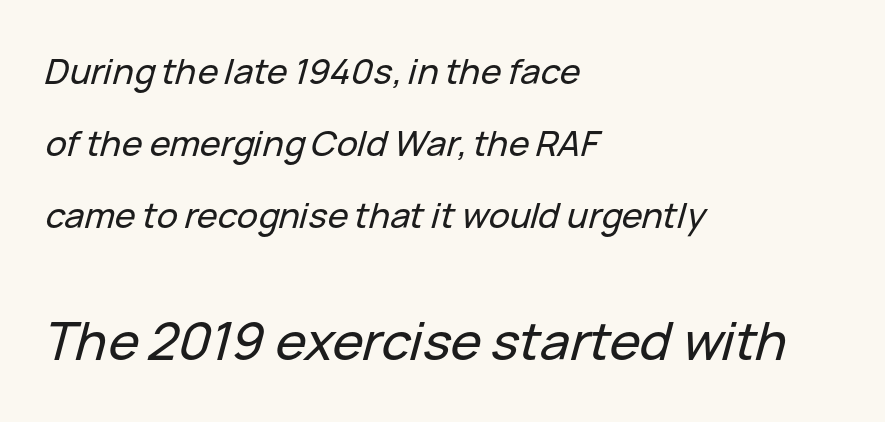
The image shows 52 px text type, italic (leaning right); set left-aligned, loose line spacing (2.06x), normal letter spacing, not underlined; the second (bottom) block is 1.49x larger; low stroke contrast and a medium x-height.
